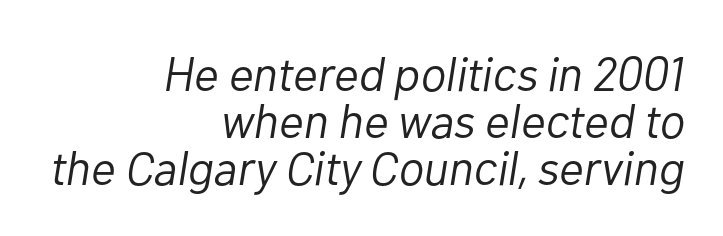
{"italic": "yes", "lean": "right", "slant_degrees": 10, "bold": "no", "weight": "light", "width": "normal", "stroke_contrast": "low", "x_height": "medium", "monospaced": "no", "underline": "no", "align": "right", "line_spacing": "tight", "line_spacing_ratio": 0.98, "letter_spacing": "normal", "letter_spacing_em": 0.0, "glyph_px": 48}
